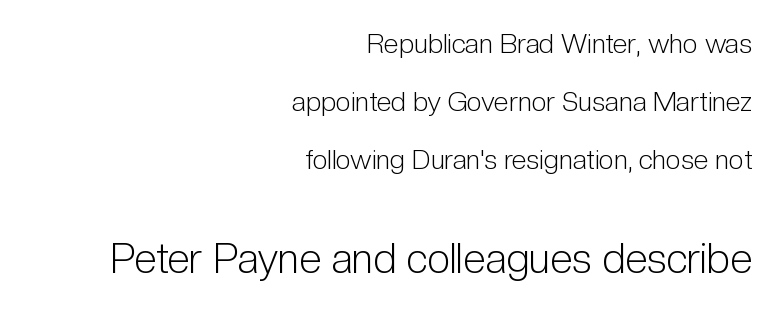
The image shows 41 px light, condensed sans-serif type, upright; set right-aligned, loose line spacing (2.15x), normal letter spacing, not underlined; the second (bottom) block is 1.52x larger; low stroke contrast and a medium x-height.
